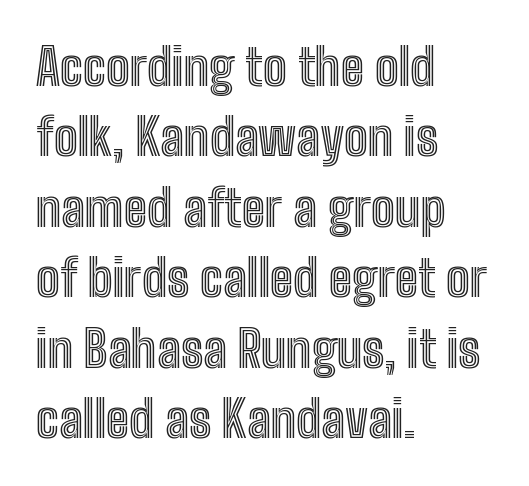
The image shows 50 px condensed type, upright; set left-aligned, normal line spacing (1.41x), normal letter spacing, not underlined; a medium x-height.
